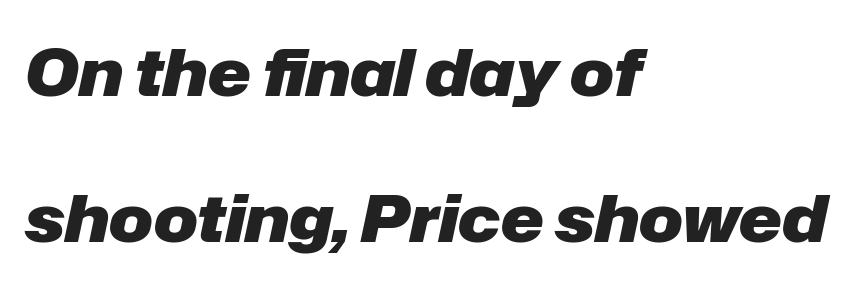
Style check: oblique. Vertically, the passage feels expansive, rows floating well apart. Quick note: underline off. Heft: maximum for text — a bold. Alignment: flush left.
